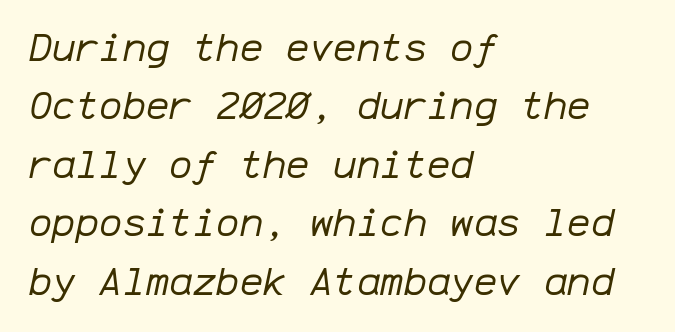
Q: Is the text bold? A: No.
Q: Is the text italic (slanted)? A: Yes, it leans right by about 12 degrees.
Q: Is the text underlined? A: No.
Q: How is the paragraph aligned? A: Left-aligned.
Q: Is the spacing between letters normal or unusually wide? A: Normal.
Q: Is the spacing between lines tight, normal or loose? A: Normal.
Q: Width (condensed, normal, or wide)? A: Normal.
Q: Stroke contrast? A: Low.
Q: x-height? A: Medium.
Q: Monospaced? A: Yes.
